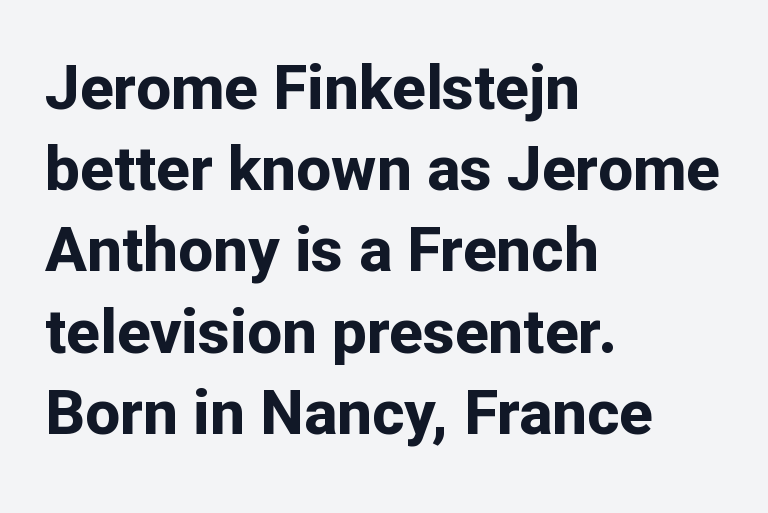
The image shows 62 px bold sans-serif type, upright; set left-aligned, normal line spacing (1.31x), normal letter spacing, not underlined; low stroke contrast and a medium x-height.
